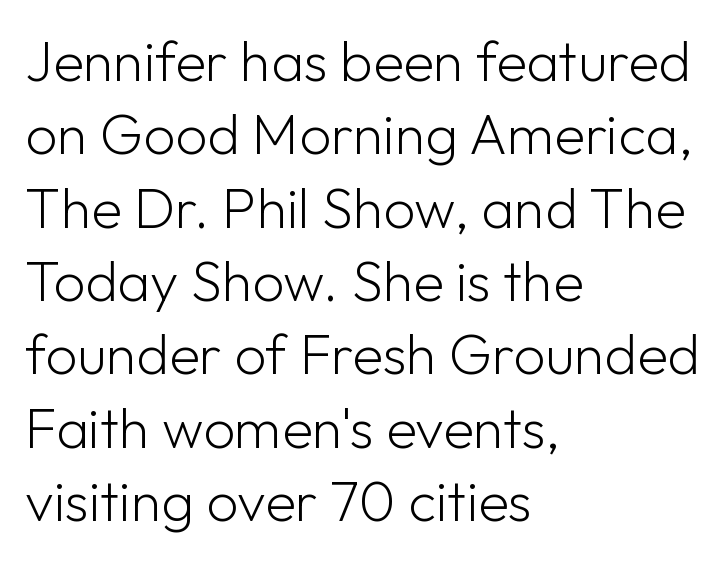
How would I describe the line gaps? Plain and ordinary. A typesetter would call this proportional, since set widths differ per character. Nobody drew a line under any word here. Serif or sans? Sans — the stroke terminals are bare. These lines keep a tight, regular rhythm from letter to letter.
